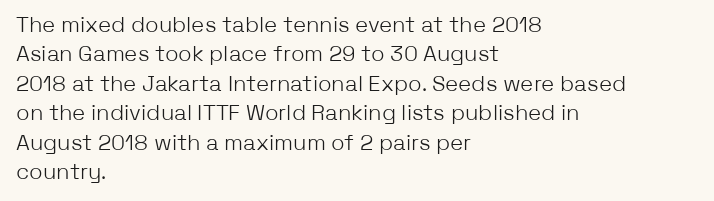
Q: Is the text bold? A: No.
Q: Is the text italic (slanted)? A: No, it is upright.
Q: Is the text underlined? A: No.
Q: How is the paragraph aligned? A: Left-aligned.
Q: Is the spacing between letters normal or unusually wide? A: Normal.
Q: Is the spacing between lines tight, normal or loose? A: Normal.
